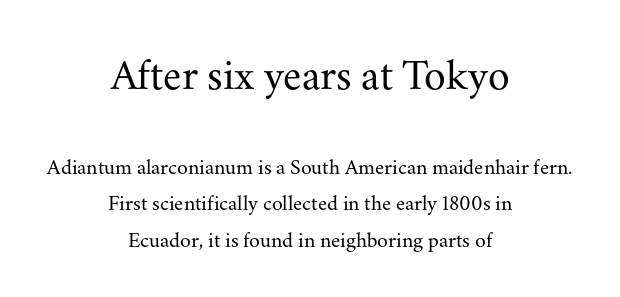
Q: Is the text bold? A: No.
Q: Is the text italic (slanted)? A: No, it is upright.
Q: Is the typeface a serif or a sans-serif typeface? A: Serif.
Q: Is the text underlined? A: No.
Q: How is the paragraph aligned? A: Centered.
Q: Is the spacing between letters normal or unusually wide? A: Normal.
Q: Is the spacing between lines tight, normal or loose? A: Normal.
Q: Which block of text is set in a larger size, the first (top) or the second (bottom)? A: The first (top) one.
Q: Width (condensed, normal, or wide)? A: Normal.
Q: Stroke contrast? A: Medium.
Q: x-height? A: Small.
Q: Monospaced? A: No.
